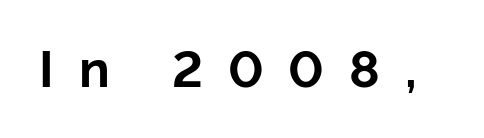
When letters stand straight like this, we call the style roman or upright. Weight check: bold — yes, fully. Think of a printed novel: that variable character pitch is what you see here. Stroke terminals: plain, sans-serif.
